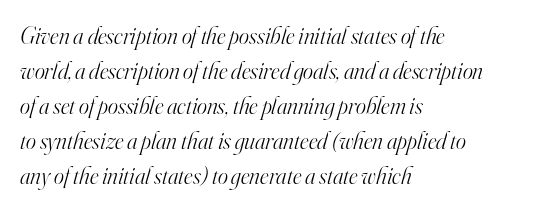
The image shows 24 px text type, italic (leaning right); set left-aligned, normal line spacing (1.46x), normal letter spacing, not underlined.
